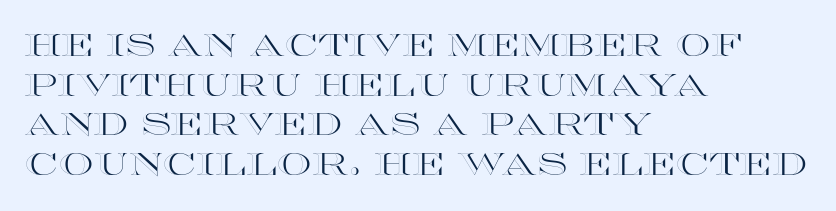
{"italic": "no", "width": "wide", "x_height": "large", "monospaced": "no", "underline": "no", "align": "left", "line_spacing": "normal", "line_spacing_ratio": 1.28, "letter_spacing": "normal", "letter_spacing_em": 0.0, "glyph_px": 31}
